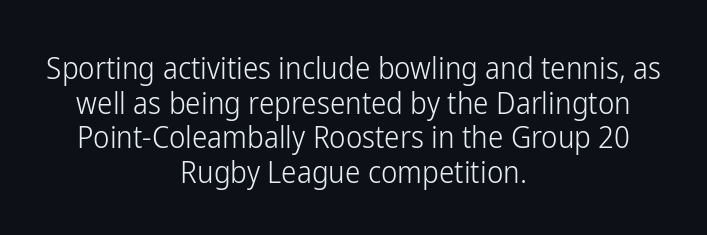
The image shows 31 px light, condensed sans-serif type, upright; set centered, tight line spacing (1.12x), normal letter spacing, not underlined; low stroke contrast and a medium x-height.
